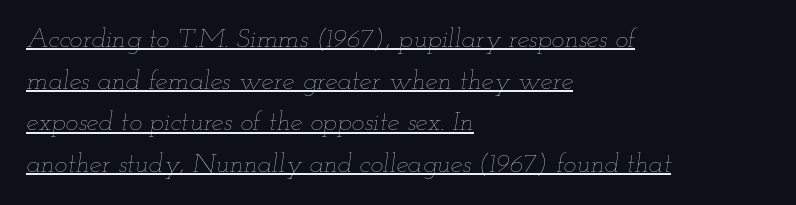
Each stroke keeps to a modest, everyday thickness or less. Honestly, the letter spacing is just normal — you wouldn't notice it. Leading: standard. Leftover space on each line is placed entirely after the last word. This rendering features underlined lettering. The rendering applies a slant to the glyphs.
